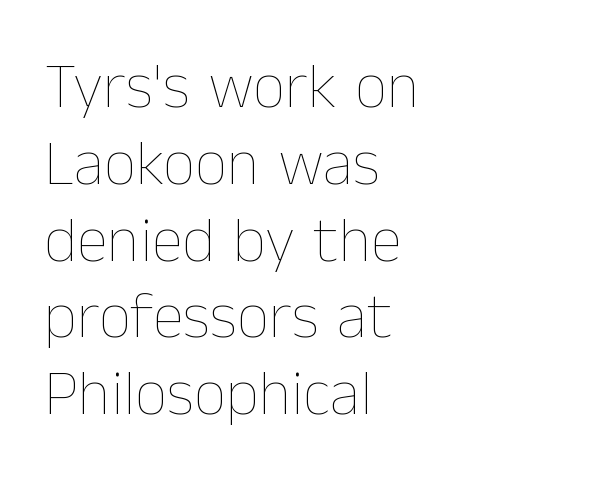
{"italic": "no", "bold": "no", "weight": "thin", "width": "normal", "stroke_contrast": "low", "x_height": "medium", "monospaced": "no", "underline": "no", "align": "left", "line_spacing_ratio": 1.2, "letter_spacing": "normal", "letter_spacing_em": 0.0, "glyph_px": 64}
